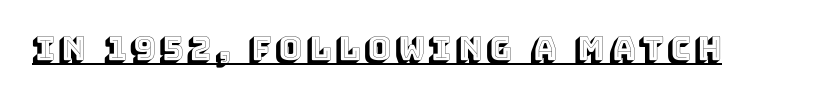
Q: Is the text italic (slanted)? A: No, it is upright.
Q: Is the text underlined? A: Yes.
Q: Width (condensed, normal, or wide)? A: Normal.
Q: x-height? A: Large.
Q: Monospaced? A: No.
